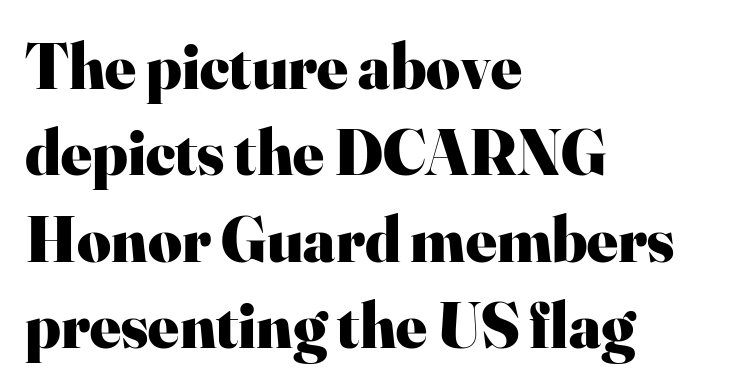
{"serif": "yes", "italic": "no", "bold": "yes", "weight": "heavy", "width": "normal", "stroke_contrast": "high", "x_height": "small", "monospaced": "no", "underline": "no", "align": "left", "line_spacing": "normal", "line_spacing_ratio": 1.33, "letter_spacing": "normal", "letter_spacing_em": 0.0, "glyph_px": 65}
